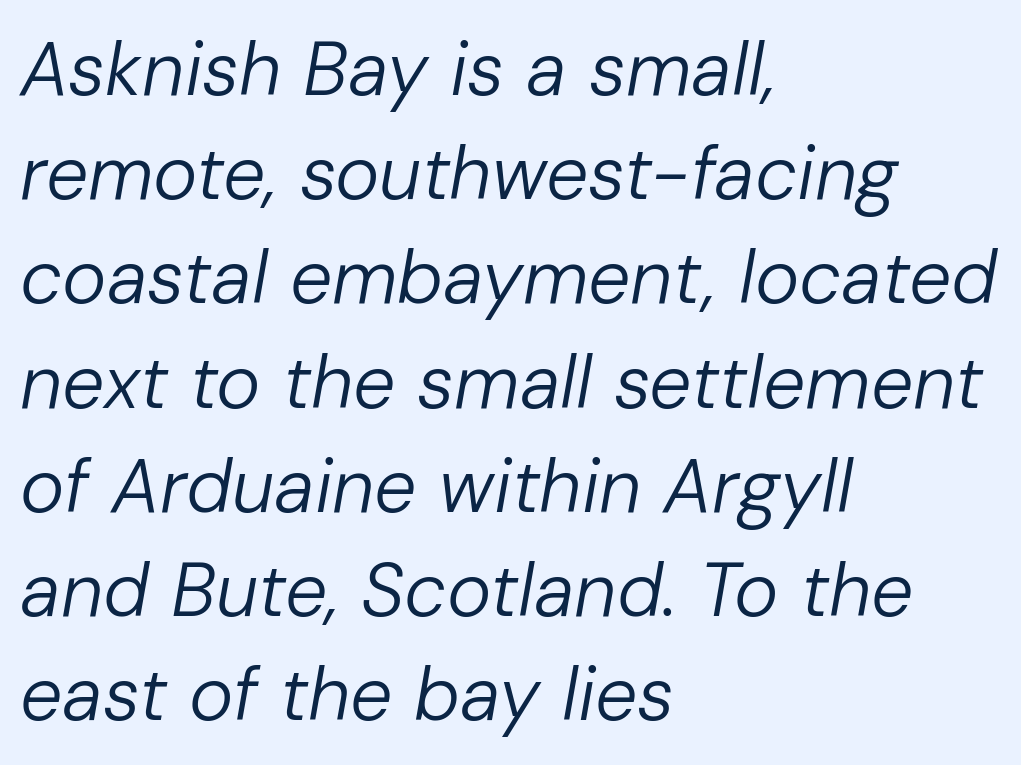
The rendering keeps characters at their native spacing. Plain, unruled lines of type. Spacing verdict: proportional, widths tailored to each character. Is the stroke heavy? The answer is a plain regular-or-lighter.
